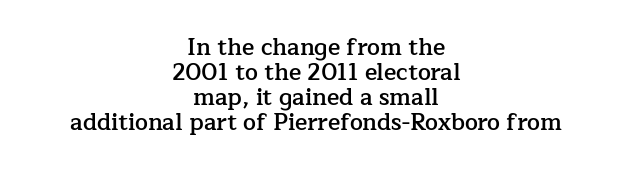
The image shows 23 px text type, upright; set centered, tight line spacing (1.09x), normal letter spacing, not underlined.
